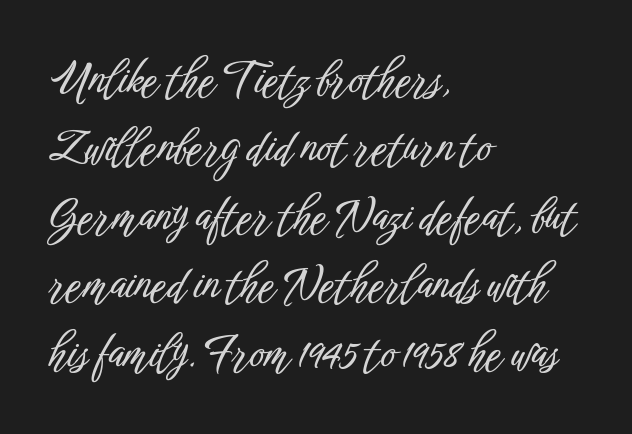
The compositor pushed each line to the left boundary. A typesetter would label this face a sans. Tracking value appears to be zero — textbook default spacing.
